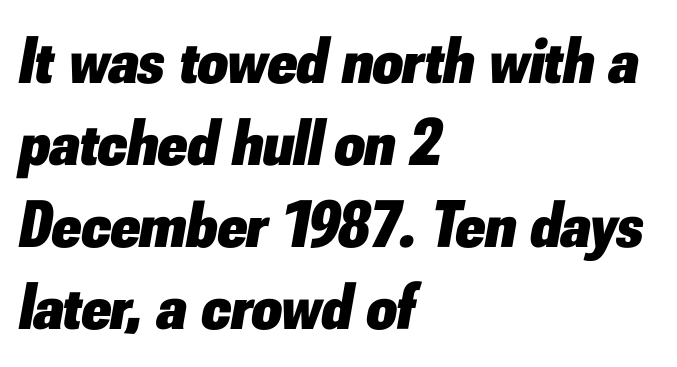
Q: Is the text bold? A: Yes.
Q: Is the text italic (slanted)? A: Yes, it leans right by about 10 degrees.
Q: Is the text underlined? A: No.
Q: How is the paragraph aligned? A: Left-aligned.
Q: Is the spacing between letters normal or unusually wide? A: Normal.
Q: Width (condensed, normal, or wide)? A: Normal.
Q: Stroke contrast? A: Low.
Q: x-height? A: Small.
Q: Monospaced? A: No.
